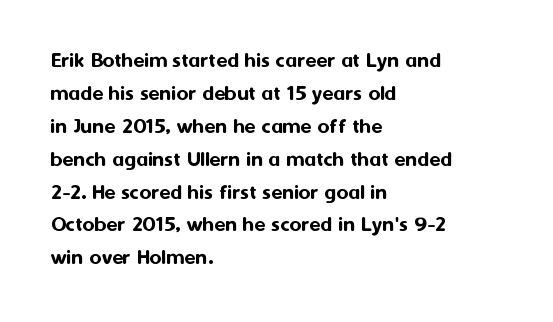
Plain, unruled lines of type. Letter spacing: default. Quick note: interline space is typical. Does the lettering tilt? It doesn't — this is upright. One-word summary of the alignment: left.
